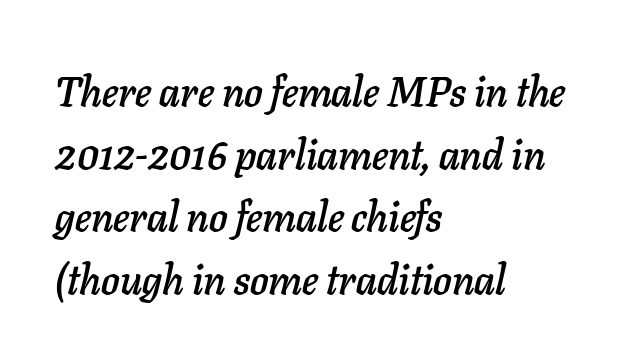
{"italic": "yes", "lean": "right", "slant_degrees": 11, "width": "normal", "stroke_contrast": "low", "x_height": "medium", "monospaced": "no", "underline": "no", "align": "left", "line_spacing": "normal", "line_spacing_ratio": 1.53, "letter_spacing": "normal", "letter_spacing_em": 0.0, "glyph_px": 41}
